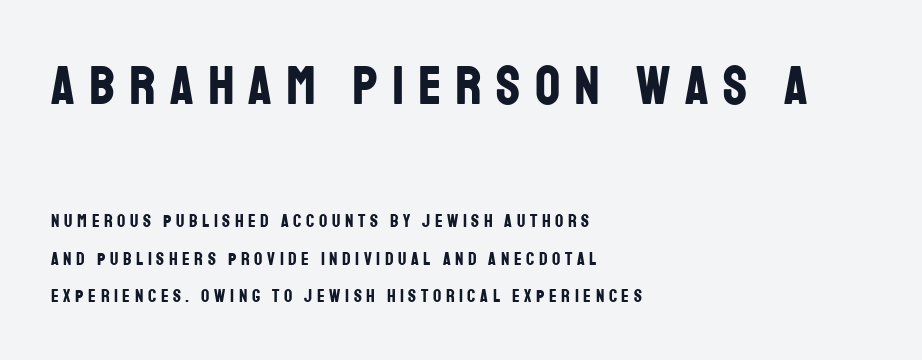
{"serif": "no", "italic": "no", "bold": "yes", "weight": "bold", "width": "condensed", "stroke_contrast": "low", "x_height": "large", "monospaced": "no", "underline": "no", "align": "left", "line_spacing": "loose", "line_spacing_ratio": 2.08, "letter_spacing": "wide", "letter_spacing_em": 0.26, "larger_block": "first", "size_ratio": 3.06, "glyph_px": 55}
